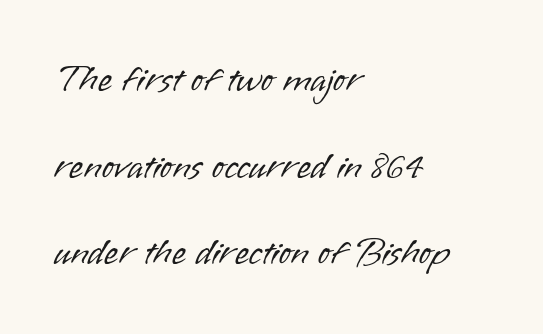
The image shows 37 px light sans-serif type; set left-aligned, loose line spacing (2.34x), normal letter spacing, not underlined; low stroke contrast and a small x-height.
